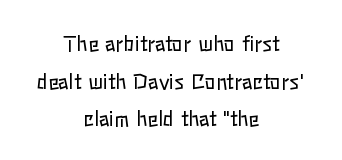
Q: Is the text bold? A: No.
Q: Is the text italic (slanted)? A: No, it is upright.
Q: Is the text underlined? A: No.
Q: How is the paragraph aligned? A: Centered.
Q: Is the spacing between letters normal or unusually wide? A: Normal.
